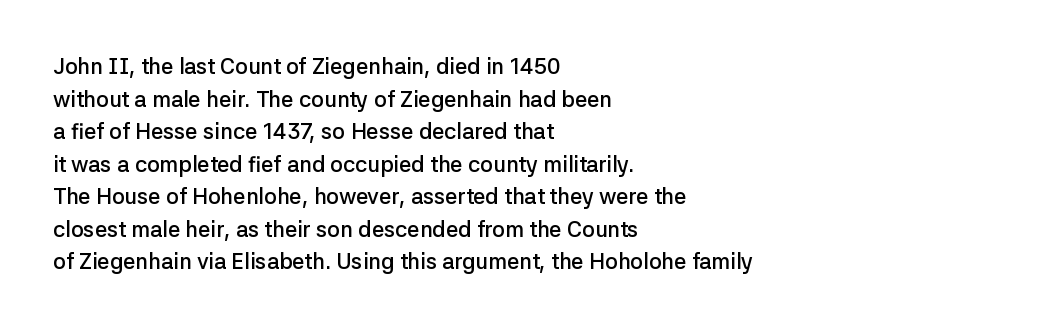
{"italic": "no", "bold": "semi", "underline": "no", "align": "left", "line_spacing": "normal", "line_spacing_ratio": 1.48, "letter_spacing": "normal", "letter_spacing_em": 0.0, "glyph_px": 22}
